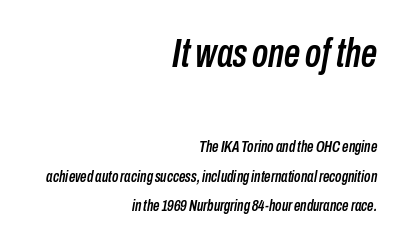
{"italic": "yes", "lean": "right", "slant_degrees": 10, "width": "condensed", "stroke_contrast": "low", "x_height": "medium", "monospaced": "no", "underline": "no", "align": "right", "line_spacing_ratio": 1.85, "letter_spacing": "normal", "letter_spacing_em": 0.0, "larger_block": "first", "size_ratio": 2.5, "glyph_px": 40}
